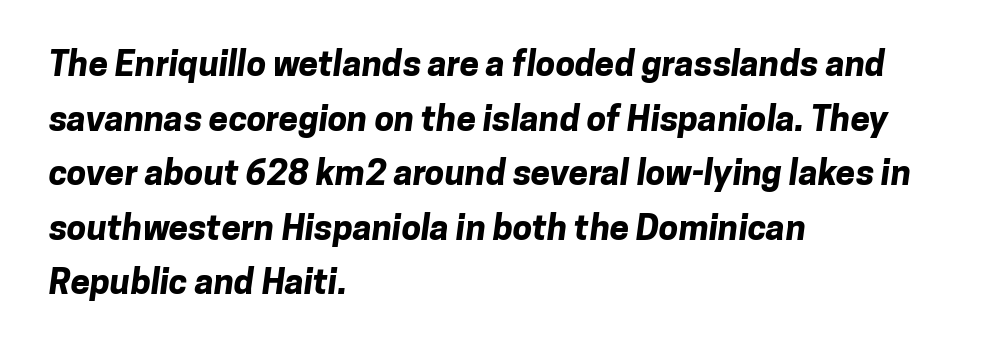
The image shows 35 px bold sans-serif type; set left-aligned, normal line spacing (1.56x), normal letter spacing, not underlined; low stroke contrast and a medium x-height.
